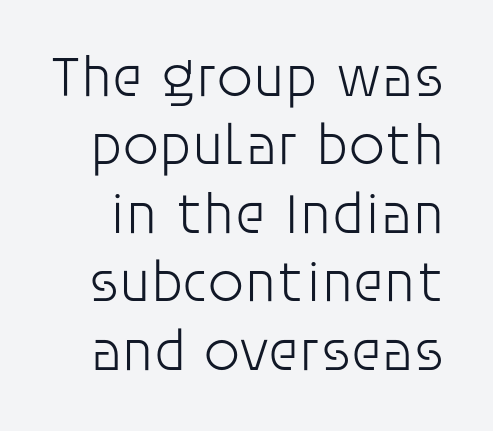
Q: Is the text bold? A: No.
Q: Is the text italic (slanted)? A: No, it is upright.
Q: Is the typeface a serif or a sans-serif typeface? A: Sans-serif.
Q: Is the text underlined? A: No.
Q: Is the spacing between letters normal or unusually wide? A: Normal.
Q: Width (condensed, normal, or wide)? A: Normal.
Q: Stroke contrast? A: Low.
Q: x-height? A: Large.
Q: Monospaced? A: No.
